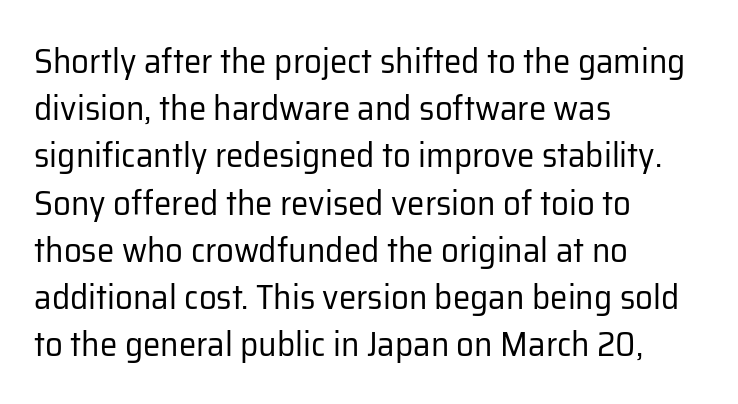
Posture: vertical. How would I describe the line gaps? Plain and ordinary. Type without underlining. Teacher's note: observe the even left margin — that is flush-left alignment. Characters follow at the spacing the type designer built in. Summary of weight: not heavy and not bold.
